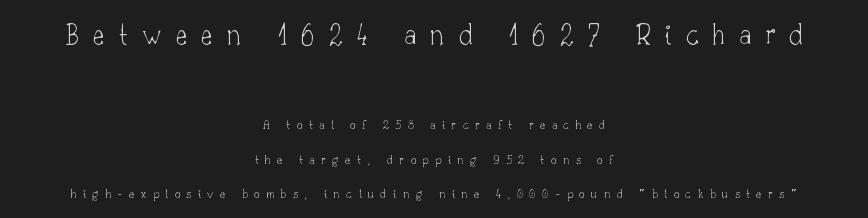
This rendering widens character spacing well past its baseline value. Widely set lines give the paragraph a tall, airy silhouette. Is the stroke heavy? The answer is a plain regular-or-lighter. Which chunk is bigger? The first one — the top block dwarfs the bottom. Where is the straight margin? There isn't one; the lines are centered. Proportional: the letters do not fall into vertical columns.
